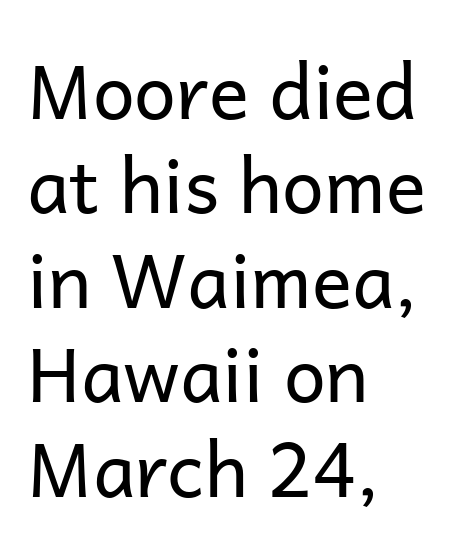
{"serif": "no", "italic": "no", "bold": "no", "weight": "regular", "width": "normal", "stroke_contrast": "low", "x_height": "medium", "monospaced": "no", "underline": "no", "align": "left", "line_spacing": "normal", "line_spacing_ratio": 1.26, "letter_spacing": "normal", "letter_spacing_em": 0.0, "glyph_px": 75}
